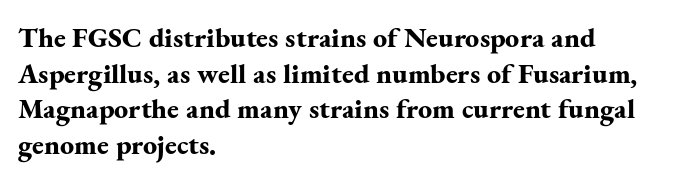
{"serif": "yes", "italic": "no", "bold": "yes", "weight": "bold", "width": "normal", "stroke_contrast": "medium", "x_height": "small", "monospaced": "no", "underline": "no", "align": "left", "line_spacing": "normal", "line_spacing_ratio": 1.27, "letter_spacing": "normal", "letter_spacing_em": 0.0, "glyph_px": 28}
